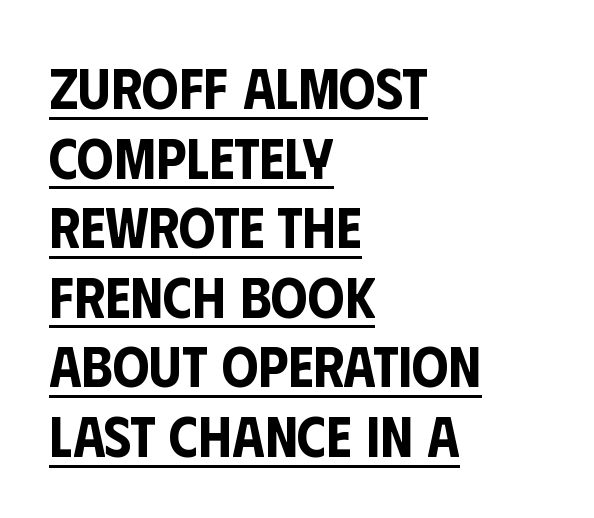
Leftover space on each line is placed entirely after the last word. The type sits square on the baseline with zero lean. The horizontal fit of the characters is conventional and even. Does the type have serifs? No, each stem ends abruptly. This sample has the flowing, uneven cadence of proportional lettering.
